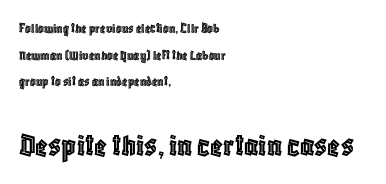
Notice the wide empty band between every row — that's loose leading. All the whitespace from short lines collects on the right. A student would notice the bottom passage is typeset larger than what precedes it. Do the letters lean? They stand straight. What stands out about the letter spacing? Nothing — it is the standard amount.
